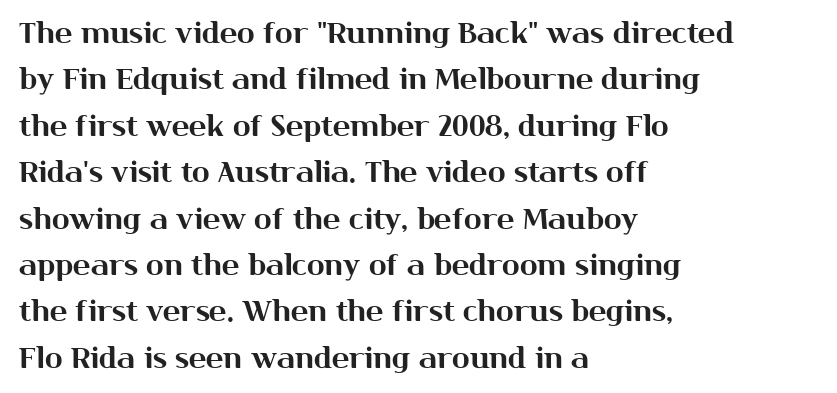
The letters stand straight up with perfectly vertical stems. A typesetter would call this proportional, since set widths differ per character. These lines stack with their left ends in a neat column. In terms of letterform style, serifs are entirely absent. In terms of letterspacing, this is plain default setting. The foot of each line stays bare and open.
